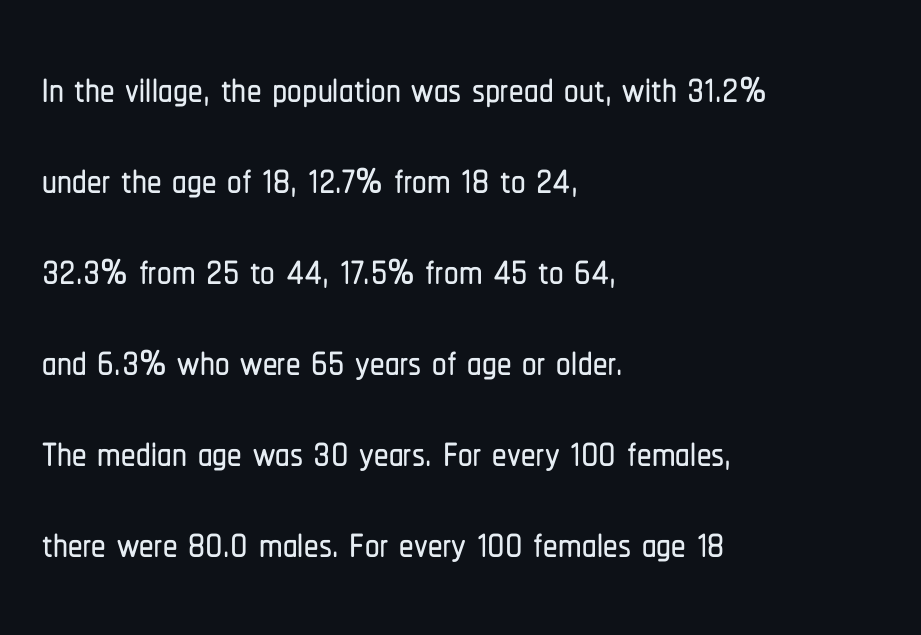
{"serif": "no", "italic": "no", "width": "condensed", "stroke_contrast": "low", "x_height": "medium", "monospaced": "no", "underline": "no", "align": "left", "line_spacing": "normal", "line_spacing_ratio": 1.57, "letter_spacing": "normal", "letter_spacing_em": 0.0, "glyph_px": 58}
